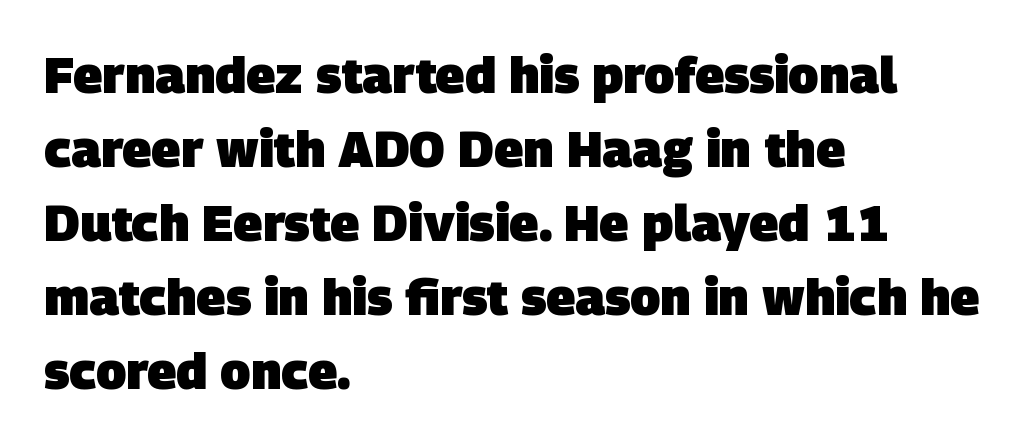
The string is rendered with underlining switched off. Serif or sans? Sans — the stroke terminals are bare. This sample has the flowing, uneven cadence of proportional lettering. A dark, heavy texture on the line: the type is bold.
